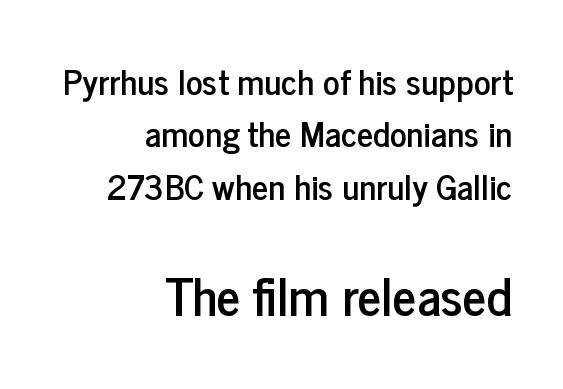
The image shows 52 px condensed sans-serif type, upright; set right-aligned, normal line spacing (1.5x), normal letter spacing, not underlined; the second (bottom) block is 1.49x larger; low stroke contrast and a medium x-height.
